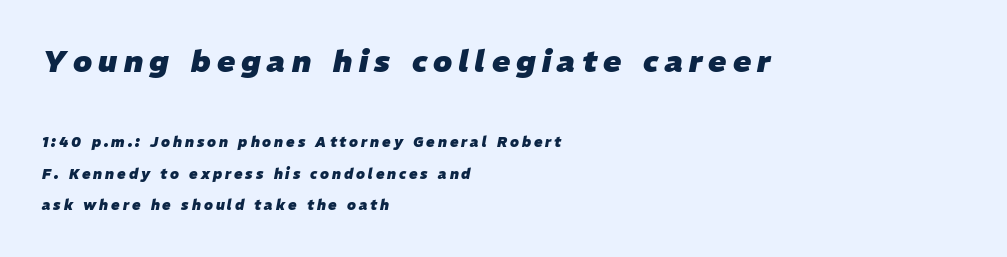
Q: Is the text bold? A: Yes.
Q: Is the text italic (slanted)? A: Yes, it leans right by about 11 degrees.
Q: Is the text underlined? A: No.
Q: How is the paragraph aligned? A: Left-aligned.
Q: Is the spacing between letters normal or unusually wide? A: Unusually wide.
Q: Is the spacing between lines tight, normal or loose? A: Loose.
Q: Which block of text is set in a larger size, the first (top) or the second (bottom)? A: The first (top) one.
Q: Width (condensed, normal, or wide)? A: Normal.
Q: Stroke contrast? A: Low.
Q: x-height? A: Medium.
Q: Monospaced? A: No.
